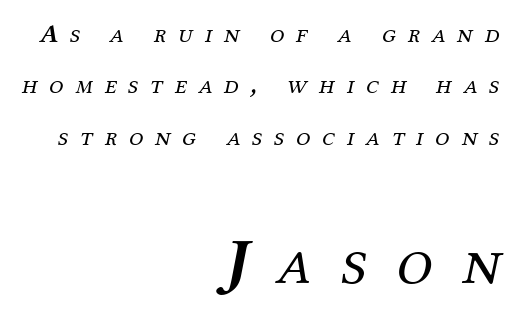
{"serif": "yes", "italic": "yes", "lean": "right", "slant_degrees": 12, "bold": "no", "weight": "regular", "width": "normal", "stroke_contrast": "medium", "x_height": "medium", "monospaced": "no", "underline": "no", "align": "right", "line_spacing": "loose", "line_spacing_ratio": 1.98, "letter_spacing": "wide", "letter_spacing_em": 0.46, "larger_block": "second", "size_ratio": 2.5, "glyph_px": 65}
